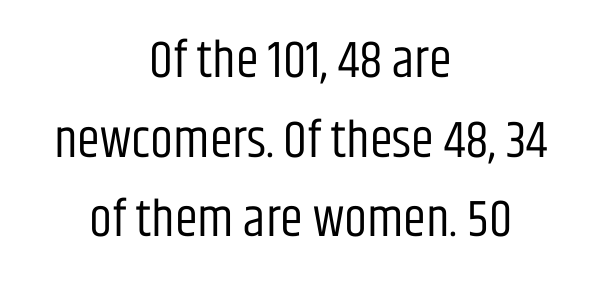
The image shows 52 px regular-weight, condensed sans-serif type, upright; set centered, normal line spacing (1.53x), normal letter spacing, not underlined; low stroke contrast and a large x-height.
